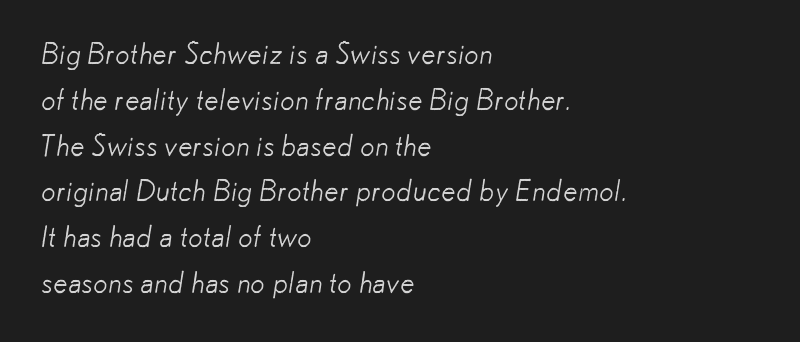
Bare-footed words on every line. Normally led — the rows are evenly, conventionally spaced. Character widths vary here, with narrow letters taking less room than wide ones. This is not heavy type; no bold has been used.
